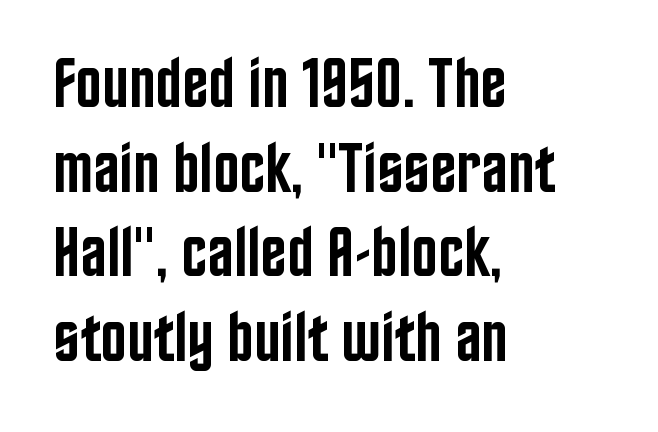
There is no visible air inserted between adjacent glyphs. Reading down the block, your eye returns to a fixed left position each line. Firm but not heavy-handed strokes: this text is semibold. The baseline area is clear.
